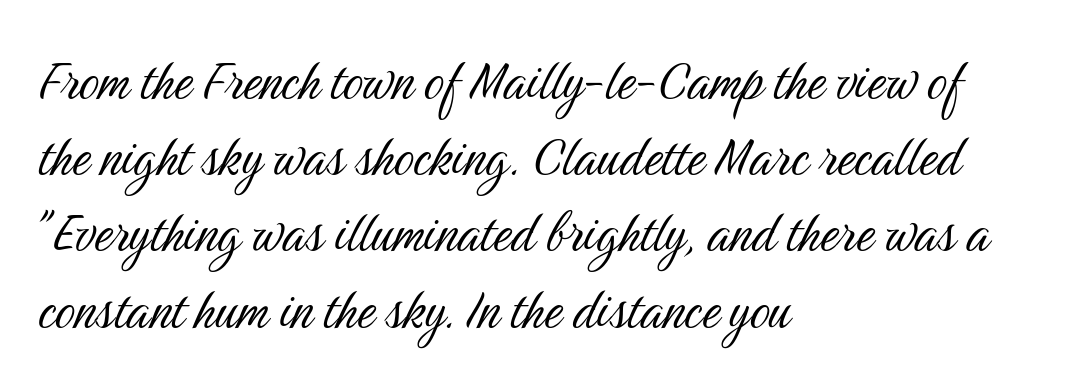
{"serif": "no", "bold": "no", "weight": "light", "width": "condensed", "stroke_contrast": "medium", "x_height": "medium", "monospaced": "no", "underline": "no", "align": "left", "line_spacing_ratio": 1.21, "letter_spacing": "normal", "letter_spacing_em": 0.0, "glyph_px": 63}
